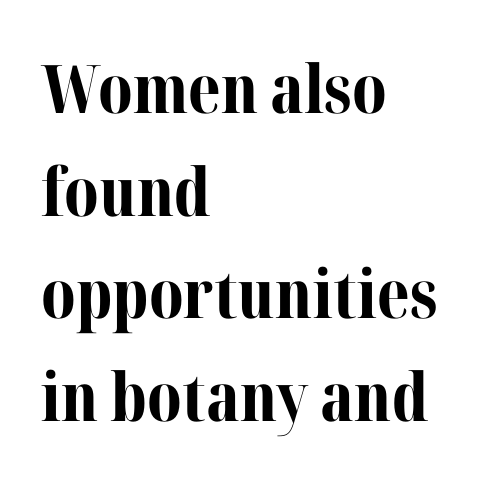
Character widths vary here, with narrow letters taking less room than wide ones. This is roman type, the default non-slanted kind. In terms of weight, the rendering is a true, heavy bold. Look at the bottom of the vertical strokes: they flare into serifs here.
